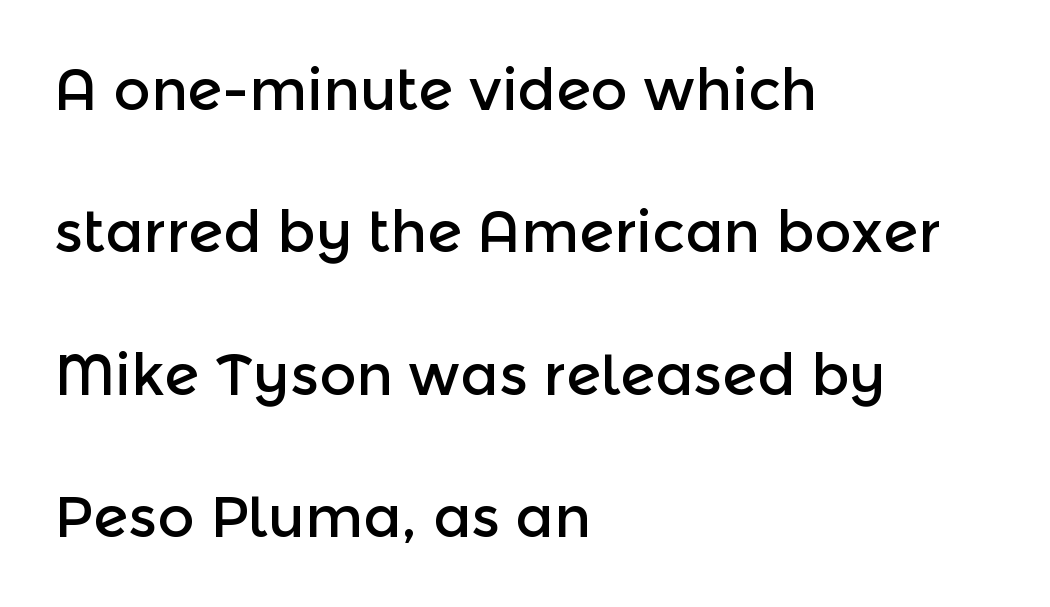
{"serif": "no", "italic": "no", "width": "normal", "x_height": "medium", "monospaced": "no", "underline": "no", "align": "left", "line_spacing": "loose", "line_spacing_ratio": 2.5, "letter_spacing": "normal", "letter_spacing_em": 0.0, "glyph_px": 57}
